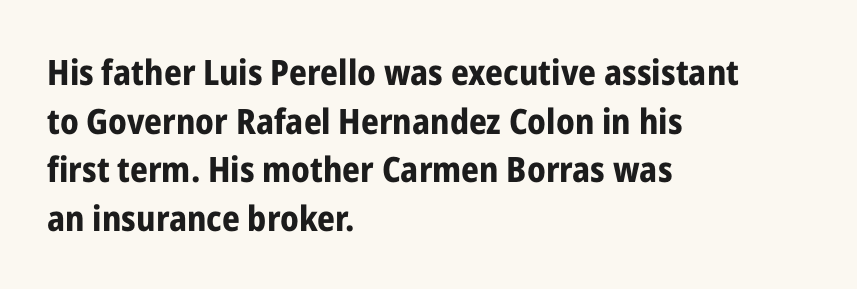
{"serif": "no", "italic": "no", "bold": "yes", "weight": "bold", "width": "condensed", "stroke_contrast": "low", "x_height": "medium", "monospaced": "no", "underline": "no", "align": "left", "line_spacing": "normal", "line_spacing_ratio": 1.39, "letter_spacing": "normal", "letter_spacing_em": 0.0, "glyph_px": 35}
